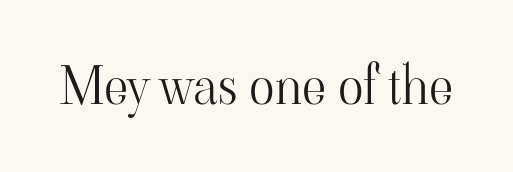
Only glyphs here, with clear space below each row. This sample uses plain, unmodified letter spacing. Little horizontal feet cap the strokes, marking this as serif type. Weight class: somewhere from thin through regular. These lines are rendered in a variable-pitch font.
